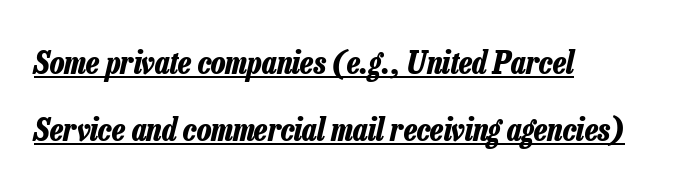
The image shows 32 px bold, condensed type, italic (leaning right); set left-aligned, loose line spacing (2.1x), normal letter spacing, underlined; low stroke contrast and a medium x-height.
